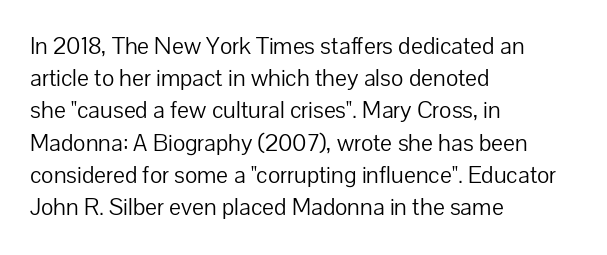
Q: Is the text bold? A: No.
Q: Is the text italic (slanted)? A: No, it is upright.
Q: Is the text underlined? A: No.
Q: How is the paragraph aligned? A: Left-aligned.
Q: Is the spacing between letters normal or unusually wide? A: Normal.
Q: Is the spacing between lines tight, normal or loose? A: Normal.
